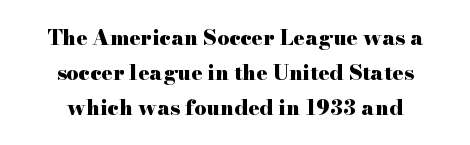
The space between consecutive lines is moderate. Students, note that the glyphs here touch the page at normal intervals. The foot of each line stays bare and open. Line starts and ends both wander, symmetrically. Notice how thick the strokes are: this is what a full bold looks like. This sample uses an upright cut, with every glyph sitting square on the baseline.
